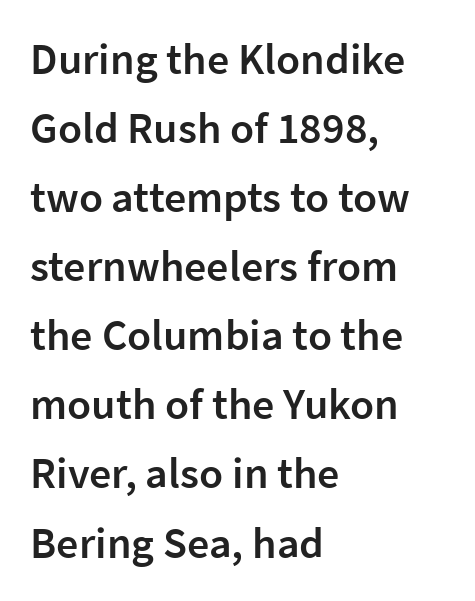
Rows of type keep a routine distance in the vertical direction. Just letters on the line, the space beneath them empty. Words appear dense and cohesive because spacing is normal. The lettering stays uniformly vertical, giving the passage a roman look. The passage shown is semibold, sitting just below true bold.
